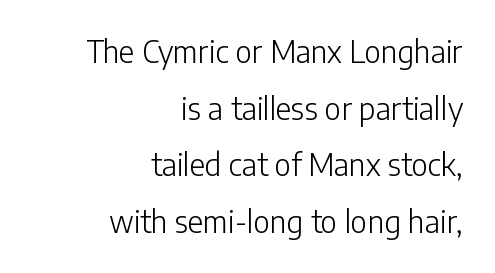
The image shows 30 px light sans-serif type, upright; set right-aligned, line spacing 1.89x, normal letter spacing, not underlined; low stroke contrast and a medium x-height.
